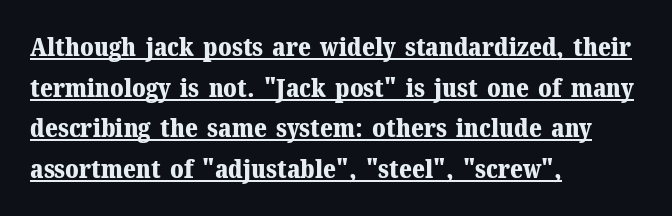
The image shows 26 px bold type, upright; set left-aligned, normal line spacing (1.56x), normal letter spacing, underlined.
